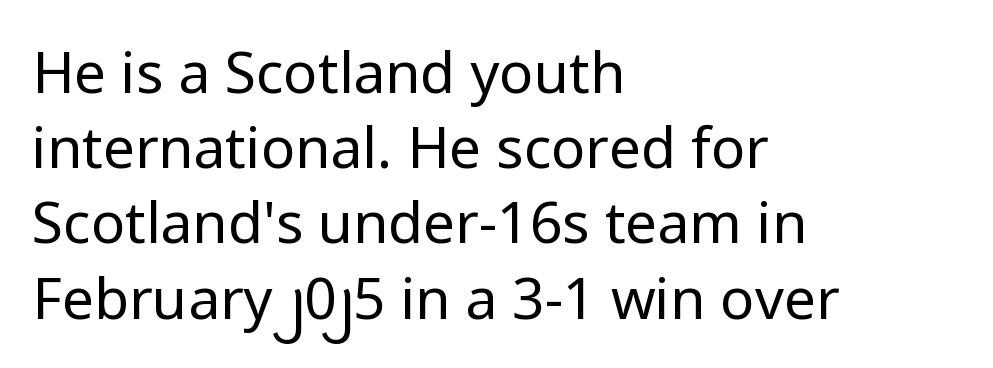
Q: Is the text bold? A: No.
Q: Is the text italic (slanted)? A: No, it is upright.
Q: Is the typeface a serif or a sans-serif typeface? A: Sans-serif.
Q: Is the text underlined? A: No.
Q: How is the paragraph aligned? A: Left-aligned.
Q: Is the spacing between letters normal or unusually wide? A: Normal.
Q: Is the spacing between lines tight, normal or loose? A: Normal.
Q: Width (condensed, normal, or wide)? A: Normal.
Q: Stroke contrast? A: Low.
Q: x-height? A: Medium.
Q: Monospaced? A: No.
